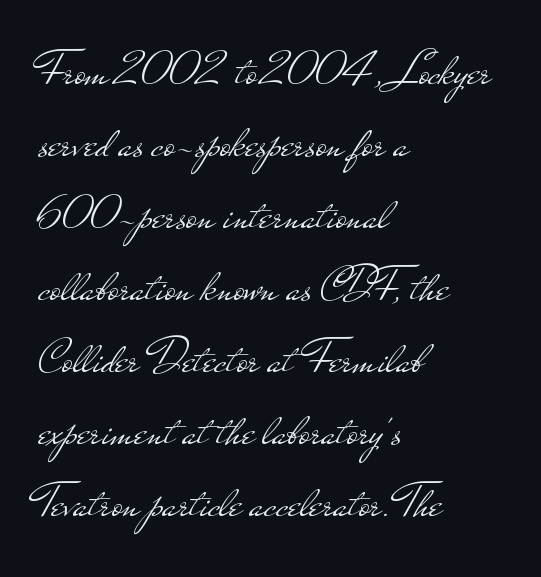
The image shows 50 px light, wide sans-serif type; set left-aligned, normal line spacing (1.44x), normal letter spacing, not underlined; low stroke contrast and a small x-height.
